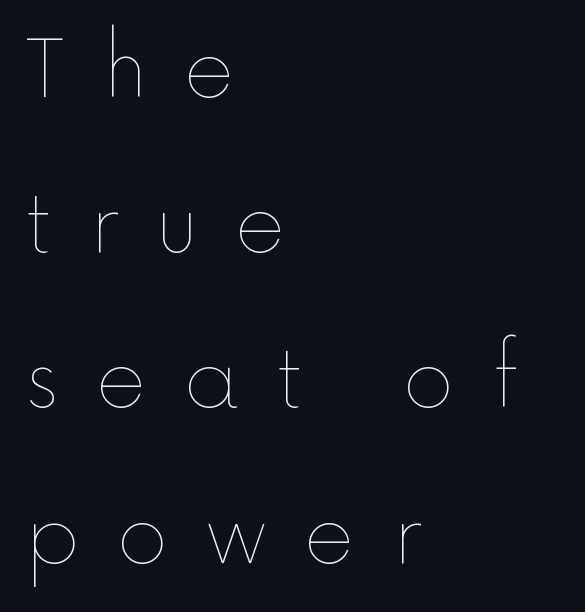
Q: Is the text bold? A: No.
Q: Is the text italic (slanted)? A: No, it is upright.
Q: Is the text underlined? A: No.
Q: How is the paragraph aligned? A: Left-aligned.
Q: Is the spacing between letters normal or unusually wide? A: Unusually wide.
Q: Is the spacing between lines tight, normal or loose? A: Loose.
Q: Width (condensed, normal, or wide)? A: Normal.
Q: x-height? A: Medium.
Q: Monospaced? A: No.
